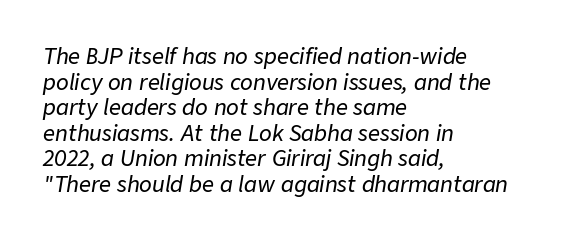
Compared with typical body copy, the letter spacing here is the same. Unmarked baselines from the first word to the last. Tall strokes in this sample are angled rather than plumb. The typesetter chose a ragged-right arrangement here.
